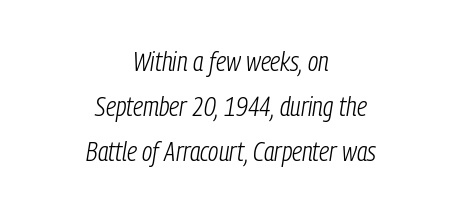
{"italic": "yes", "lean": "right", "slant_degrees": 9, "bold": "no", "underline": "no", "align": "center", "line_spacing": "normal", "line_spacing_ratio": 1.67, "letter_spacing": "normal", "letter_spacing_em": 0.0, "glyph_px": 27}
